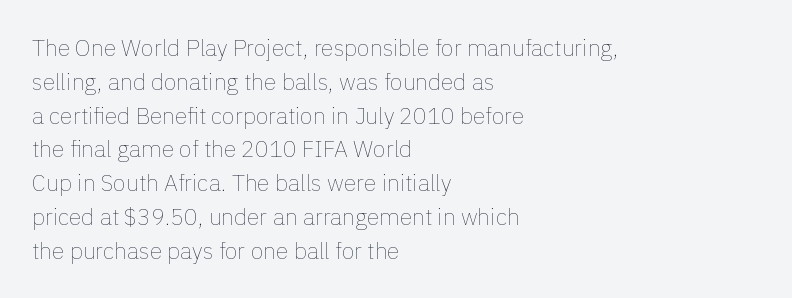
The image shows 23 px text type, upright; set left-aligned, normal line spacing (1.47x), normal letter spacing, not underlined.
